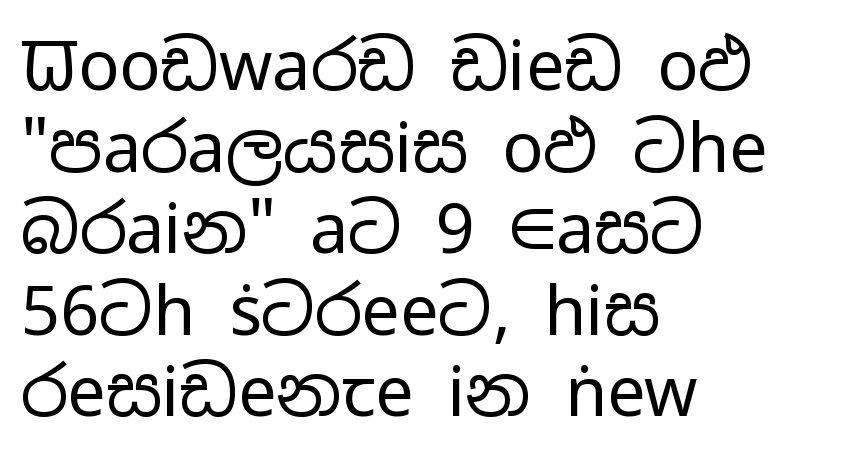
{"serif": "no", "italic": "no", "bold": "no", "weight": "regular", "width": "wide", "stroke_contrast": "low", "x_height": "medium", "monospaced": "no", "underline": "no", "align": "left", "line_spacing_ratio": 1.2, "letter_spacing": "normal", "letter_spacing_em": 0.0, "glyph_px": 68}
